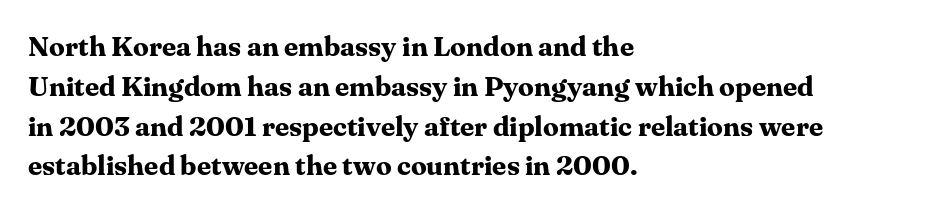
{"serif": "yes", "italic": "no", "bold": "yes", "weight": "bold", "width": "normal", "stroke_contrast": "medium", "x_height": "medium", "monospaced": "no", "underline": "no", "align": "left", "line_spacing": "normal", "line_spacing_ratio": 1.42, "letter_spacing": "normal", "letter_spacing_em": 0.0, "glyph_px": 28}
